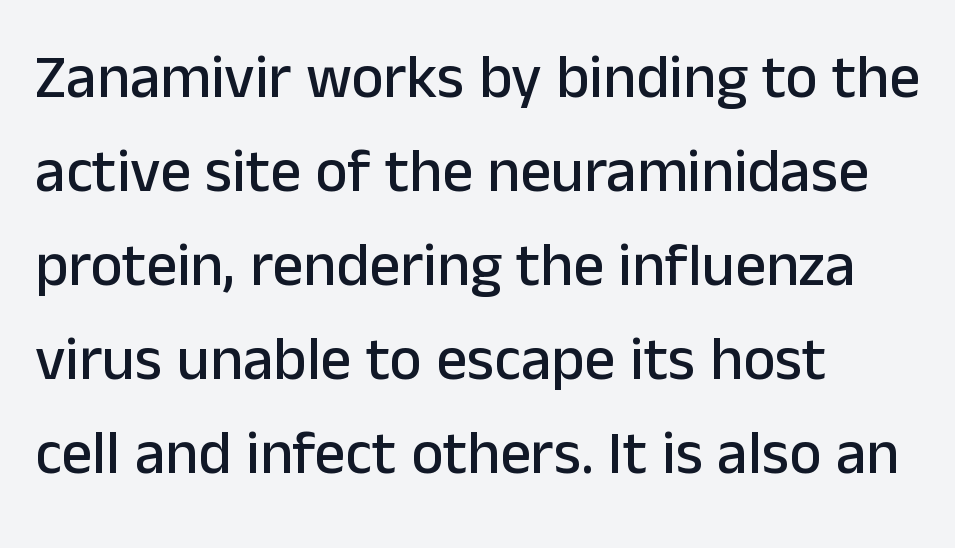
{"serif": "no", "italic": "no", "width": "normal", "stroke_contrast": "low", "x_height": "medium", "monospaced": "no", "underline": "no", "align": "left", "line_spacing": "normal", "line_spacing_ratio": 1.54, "letter_spacing": "normal", "letter_spacing_em": 0.0, "glyph_px": 61}
